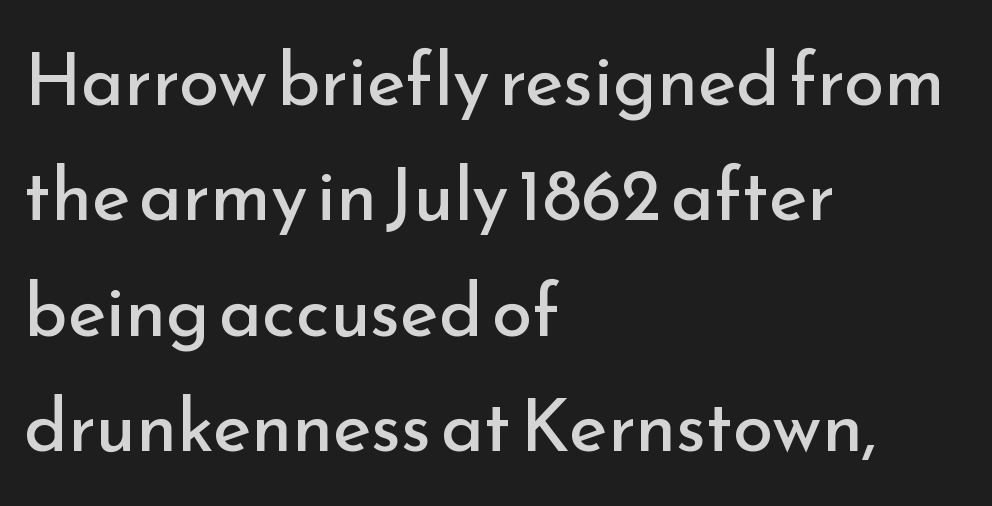
Q: Is the text bold? A: No.
Q: Is the text italic (slanted)? A: No, it is upright.
Q: Is the typeface a serif or a sans-serif typeface? A: Sans-serif.
Q: Is the text underlined? A: No.
Q: How is the paragraph aligned? A: Left-aligned.
Q: Is the spacing between letters normal or unusually wide? A: Normal.
Q: Is the spacing between lines tight, normal or loose? A: Normal.
Q: Width (condensed, normal, or wide)? A: Normal.
Q: Stroke contrast? A: Low.
Q: x-height? A: Small.
Q: Monospaced? A: No.
